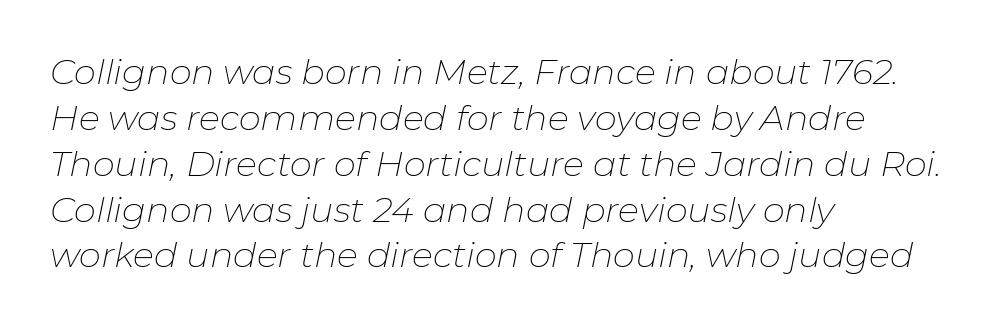
The image shows 35 px thin type, italic (leaning right); set left-aligned, normal line spacing (1.31x), normal letter spacing, not underlined; low stroke contrast and a medium x-height.
